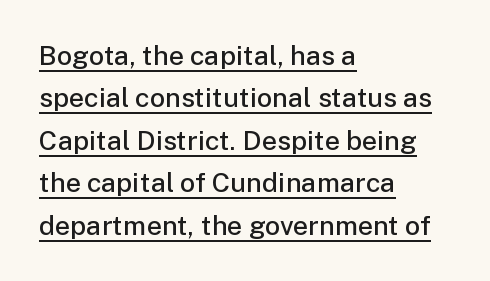
Posture: upright roman. Students, observe the line beneath the letters — that is underlining. Here the glyphs are tracked normally, forming tight word shapes. All the whitespace from short lines collects on the right. Slightly chunky letters — semibold, I'd say, not full bold. These lines sit exactly where default settings would place them.
